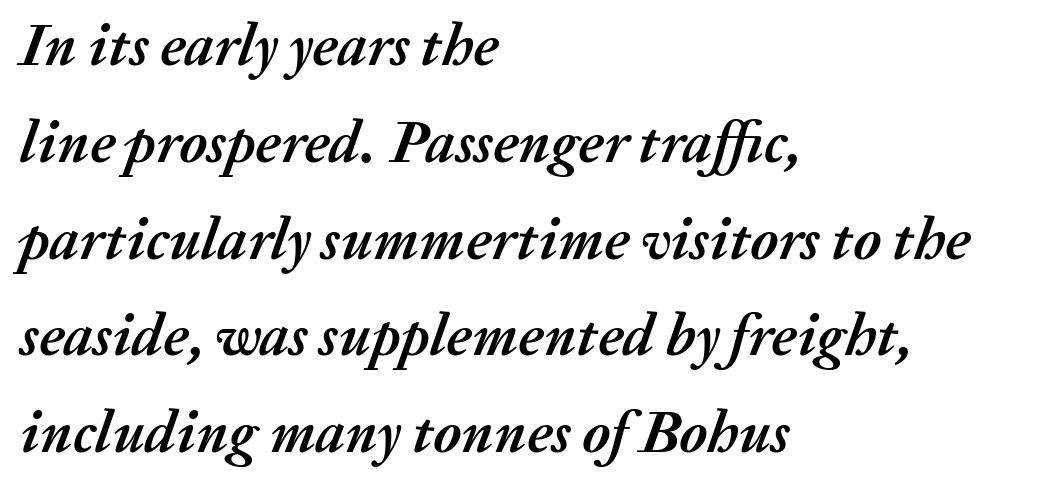
The image shows 59 px semibold type, italic (leaning right); set left-aligned, normal line spacing (1.64x), normal letter spacing, not underlined; medium stroke contrast and a medium x-height.
